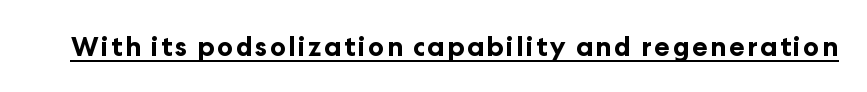
The image shows 26 px bold type, upright; set underlined.
